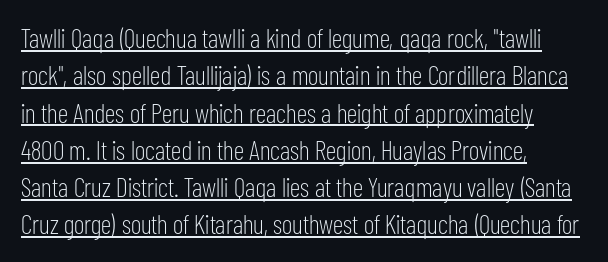
Q: Is the text bold? A: No.
Q: Is the text italic (slanted)? A: No, it is upright.
Q: Is the text underlined? A: Yes.
Q: How is the paragraph aligned? A: Left-aligned.
Q: Is the spacing between letters normal or unusually wide? A: Normal.
Q: Is the spacing between lines tight, normal or loose? A: Normal.
